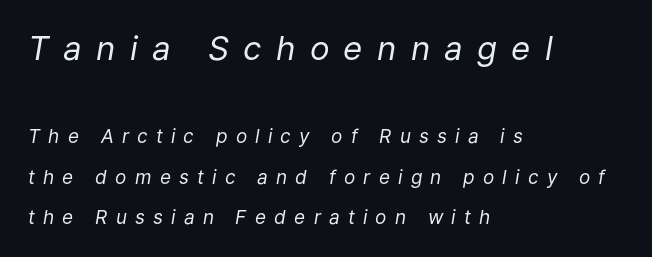
Q: Is the text bold? A: No.
Q: Is the text italic (slanted)? A: Yes, it leans right by about 9 degrees.
Q: Is the text underlined? A: No.
Q: How is the paragraph aligned? A: Left-aligned.
Q: Is the spacing between letters normal or unusually wide? A: Unusually wide.
Q: Is the spacing between lines tight, normal or loose? A: Loose.
Q: Which block of text is set in a larger size, the first (top) or the second (bottom)? A: The first (top) one.
Q: Width (condensed, normal, or wide)? A: Normal.
Q: Stroke contrast? A: Low.
Q: x-height? A: Medium.
Q: Monospaced? A: No.
